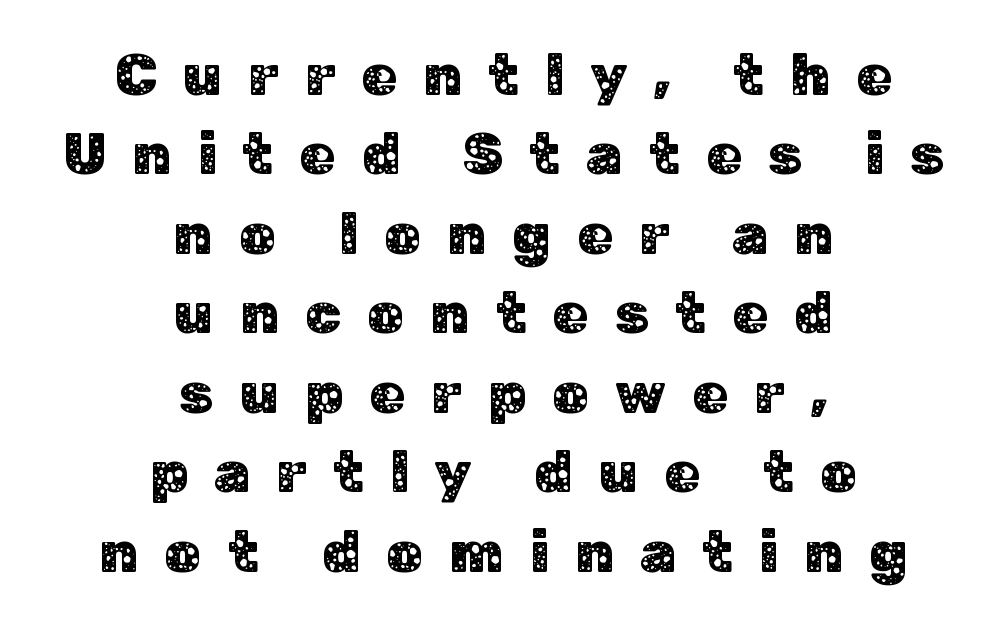
Nobody drew a line under any word here. Are there feet on the stems? There aren't — it's a sans. The rag falls on both sides of this text block equally. Vertical spacing — default. This rendering widens character spacing well past its baseline value. Posture: vertical.
